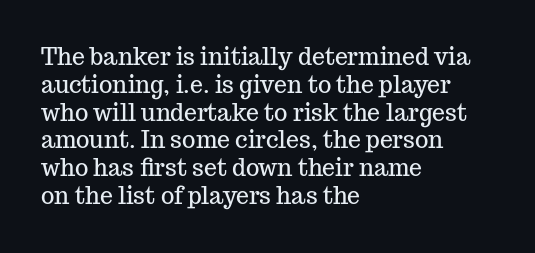
Here the glyphs are tracked normally, forming tight word shapes. The specimen omits any rule beneath the text block's lines. Vertical strokes here are truly vertical. The lines in this sample share a left origin and differ only in where they stop.
